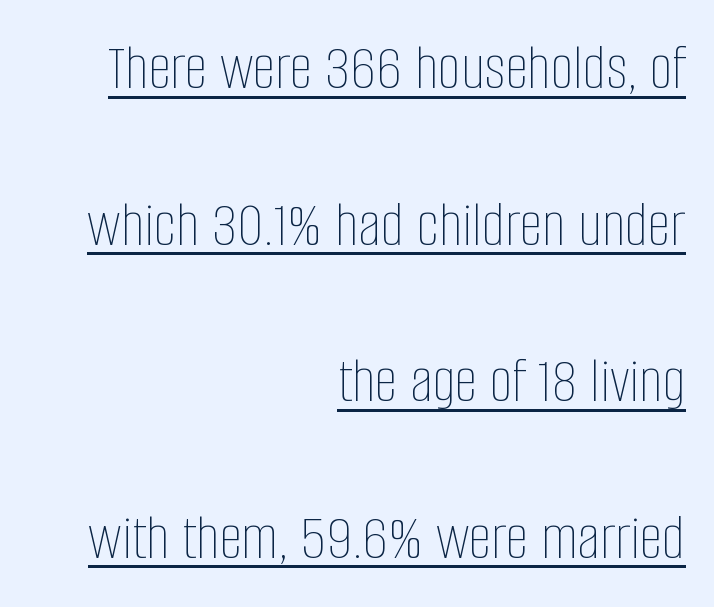
The image shows 65 px thin, condensed type, upright; set right-aligned, loose line spacing (2.41x), normal letter spacing, underlined; low stroke contrast and a large x-height.
